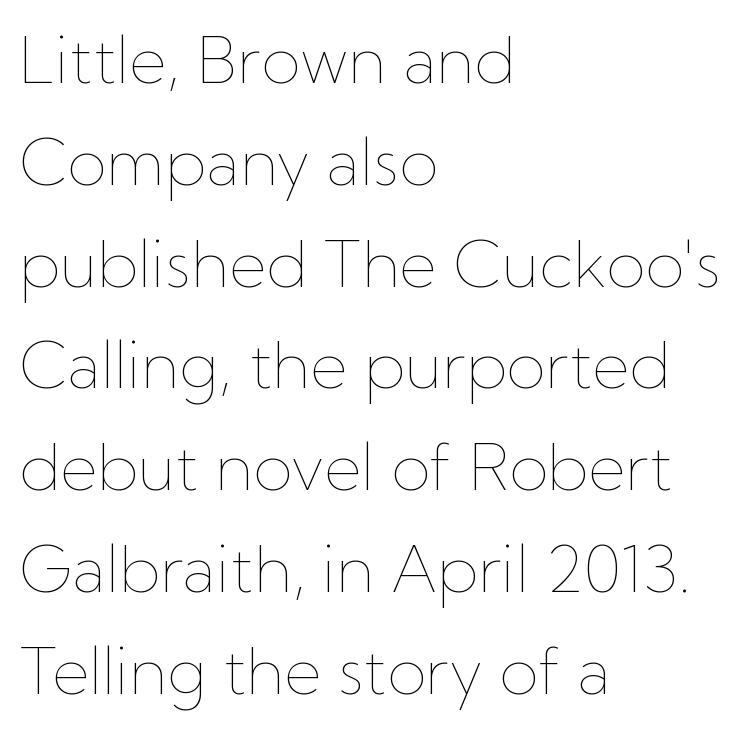
{"italic": "no", "bold": "no", "weight": "thin", "width": "normal", "stroke_contrast": "low", "x_height": "medium", "monospaced": "no", "underline": "no", "align": "left", "line_spacing": "normal", "line_spacing_ratio": 1.59, "letter_spacing": "normal", "letter_spacing_em": 0.0, "glyph_px": 64}
